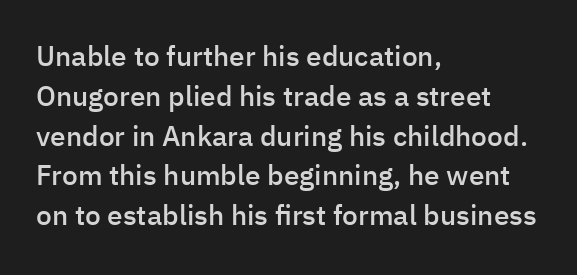
{"serif": "no", "italic": "no", "bold": "semi", "weight": "semibold", "width": "normal", "stroke_contrast": "low", "x_height": "medium", "monospaced": "no", "underline": "no", "align": "left", "line_spacing": "normal", "line_spacing_ratio": 1.42, "letter_spacing": "normal", "letter_spacing_em": 0.0, "glyph_px": 28}
